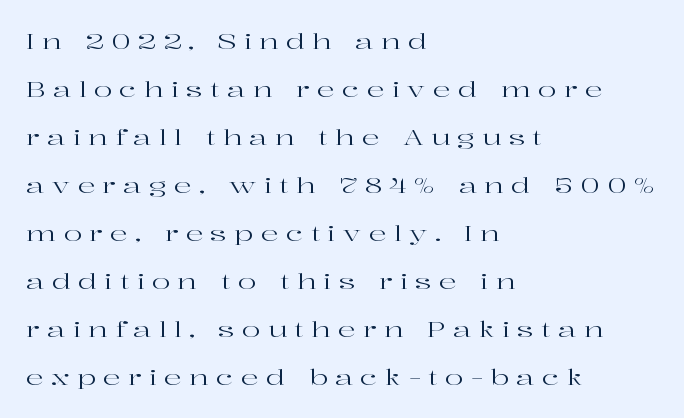
Designer's note — italics off, roman on. Beneath every word, the page is bare. The strokes are not fattened; the text isn't bold. The lines in this sample share a left origin and differ only in where they stop.
